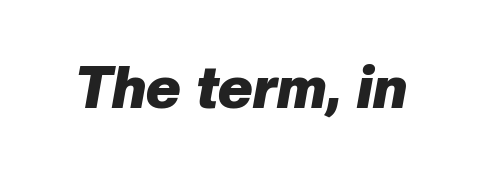
The face used here is proportionally spaced, like ordinary book or web type. Set as a true bold cut, around the 700 mark. The passage shown is not underscored anywhere. The letters are slanted; this is an italic face.
